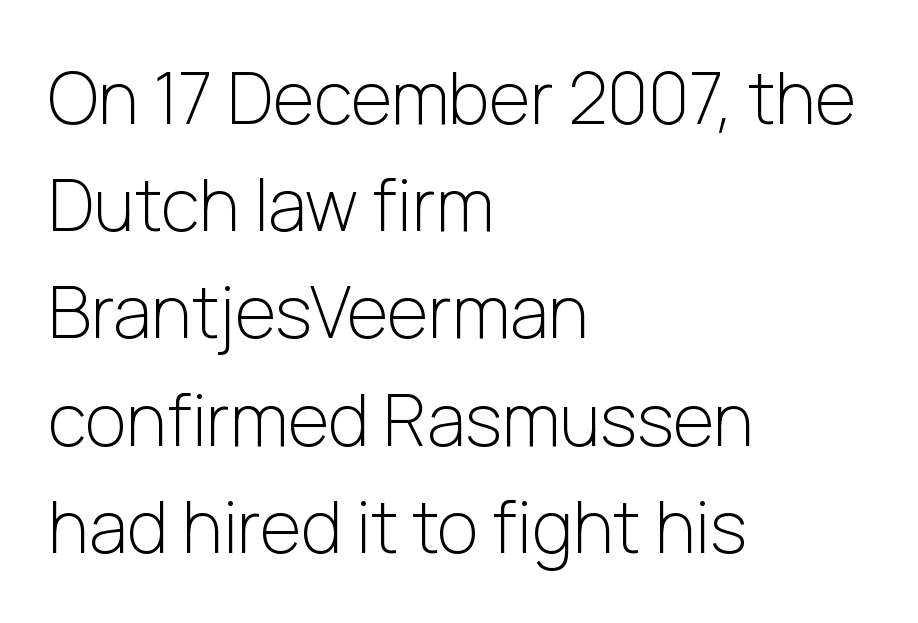
{"serif": "no", "italic": "no", "bold": "no", "weight": "light", "width": "normal", "stroke_contrast": "low", "x_height": "medium", "monospaced": "no", "underline": "no", "align": "left", "line_spacing": "normal", "line_spacing_ratio": 1.51, "letter_spacing": "normal", "letter_spacing_em": 0.0, "glyph_px": 71}
